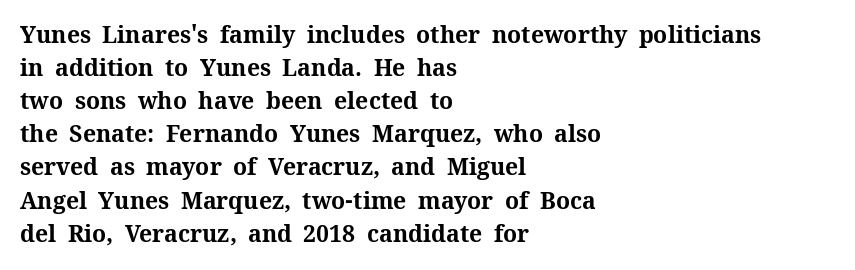
This sample keeps an unexceptional amount of space between lines. Strokes here are thick enough to call this a true bold. A student would call this left alignment; a typographer would say flush left, rag right. You can tell it's not italic because the verticals are truly vertical.
